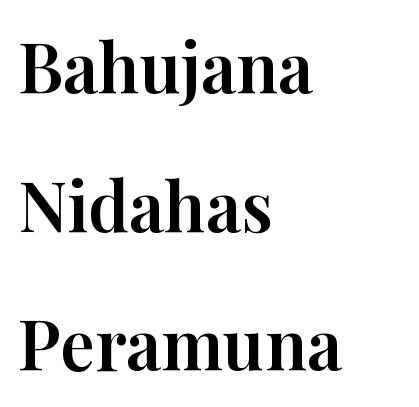
{"serif": "yes", "italic": "no", "width": "normal", "stroke_contrast": "high", "x_height": "medium", "monospaced": "no", "underline": "no", "align": "left", "line_spacing": "loose", "line_spacing_ratio": 2.01, "letter_spacing": "normal", "letter_spacing_em": 0.0, "glyph_px": 69}
